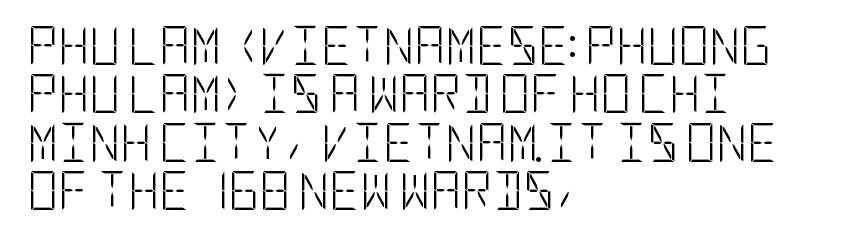
The image shows 38 px light, condensed sans-serif type, upright; set left-aligned, normal line spacing (1.27x), normal letter spacing, not underlined; low stroke contrast and a large x-height.
